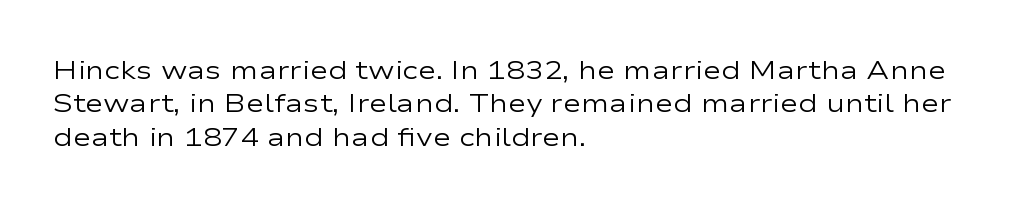
The image shows 25 px text type, upright; set left-aligned, normal line spacing (1.34x), normal letter spacing, not underlined.
